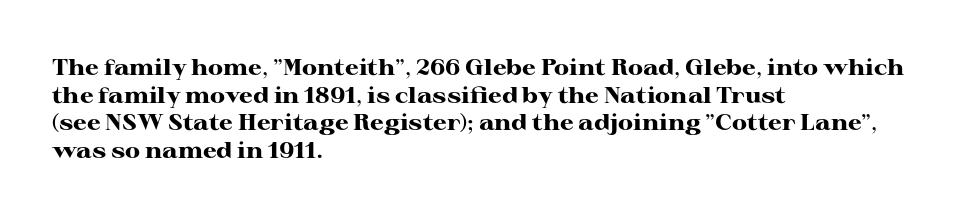
The image shows 22 px bold type, upright; set left-aligned, normal line spacing (1.26x), normal letter spacing, not underlined.
